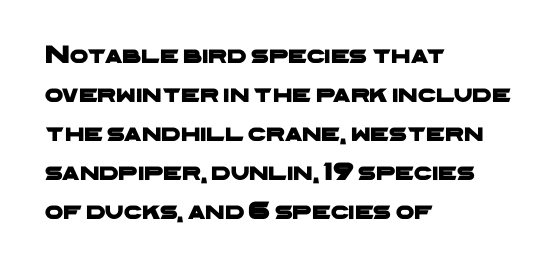
Q: Is the text underlined? A: No.
Q: How is the paragraph aligned? A: Left-aligned.
Q: Is the spacing between letters normal or unusually wide? A: Normal.
Q: Is the spacing between lines tight, normal or loose? A: Normal.
